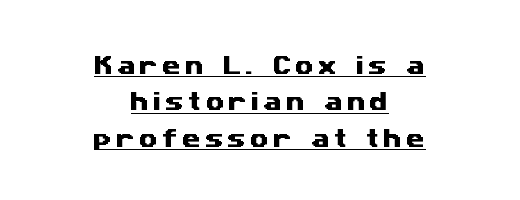
{"underline": "yes", "align": "center", "line_spacing_ratio": 1.73, "letter_spacing": "wide", "letter_spacing_em": 0.21, "glyph_px": 21}
